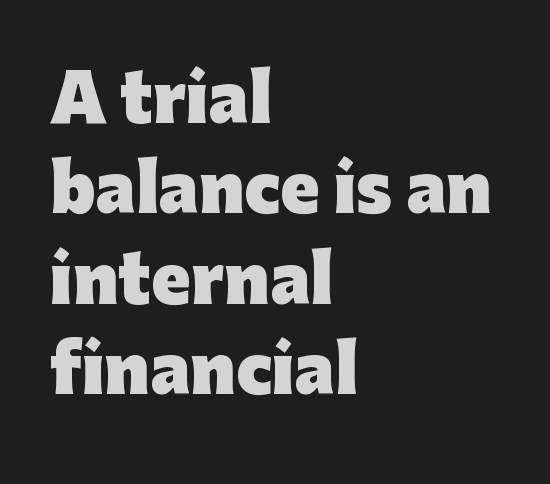
Is the type bold? Yes — the strokes are clearly thick and heavy. The specimen omits any rule beneath the text block's lines. Nope, not italic — everything's standing straight. Look at the tracking — it's just the regular setting, nothing added. A typesetter would call this proportional, since set widths differ per character. Casual observation: everything's shoved over to the left.
